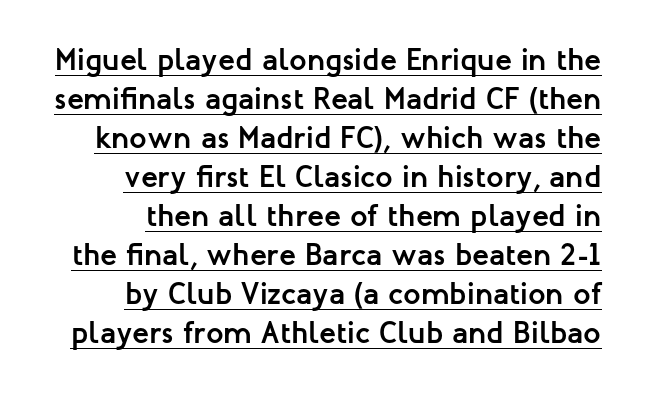
Varying glyph widths throughout — classic text-font behaviour. Each line of the rendering has a horizontal stroke beneath the glyphs. Nothing unusual about the tracking: characters are spaced as the font intends. A roman cut, with each character standing at attention.
